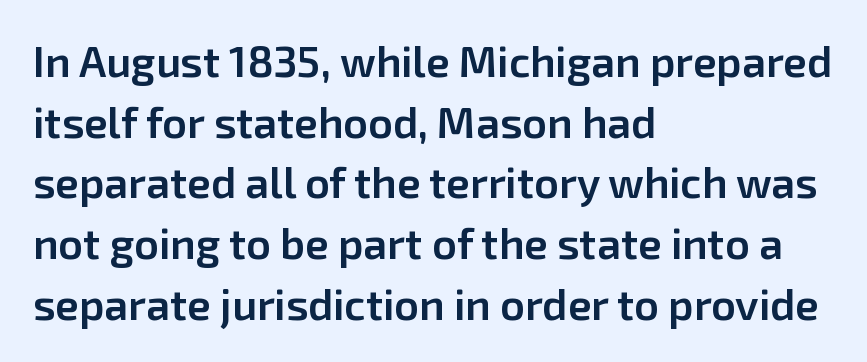
{"serif": "no", "italic": "no", "bold": "semi", "weight": "semibold", "width": "normal", "stroke_contrast": "low", "x_height": "medium", "monospaced": "no", "underline": "no", "align": "left", "line_spacing": "normal", "line_spacing_ratio": 1.41, "letter_spacing": "normal", "letter_spacing_em": 0.0, "glyph_px": 43}
